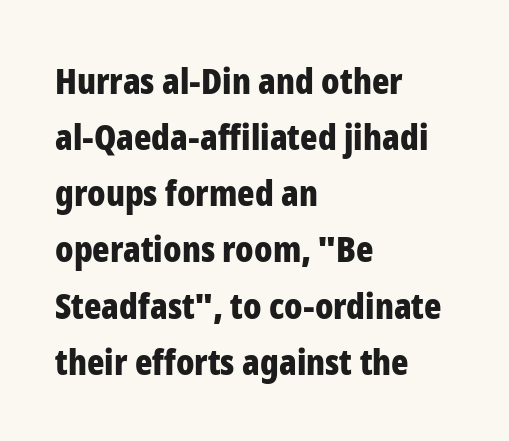
Q: Is the text bold? A: Yes.
Q: Is the text italic (slanted)? A: No, it is upright.
Q: Is the typeface a serif or a sans-serif typeface? A: Sans-serif.
Q: Is the text underlined? A: No.
Q: How is the paragraph aligned? A: Left-aligned.
Q: Is the spacing between letters normal or unusually wide? A: Normal.
Q: Is the spacing between lines tight, normal or loose? A: Normal.
Q: Width (condensed, normal, or wide)? A: Condensed.
Q: Stroke contrast? A: Low.
Q: x-height? A: Medium.
Q: Monospaced? A: No.
